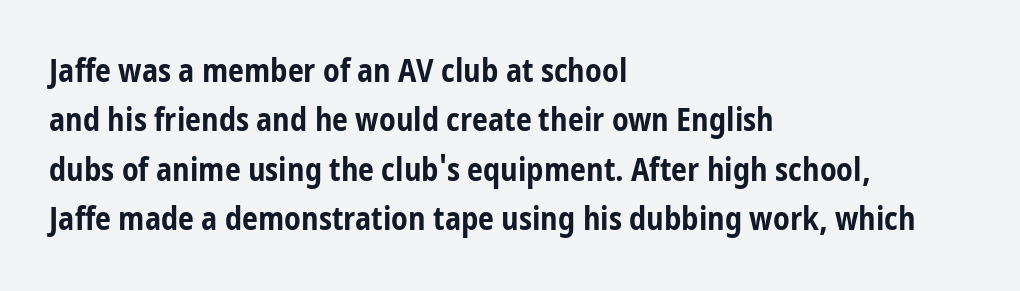
Lines of text with bare space underneath. Caption: standard tracking, unaltered. Compared with an ordinary text face, these strokes are far heavier — a full bold. Are there feet on the stems? There aren't — it's a sans.
